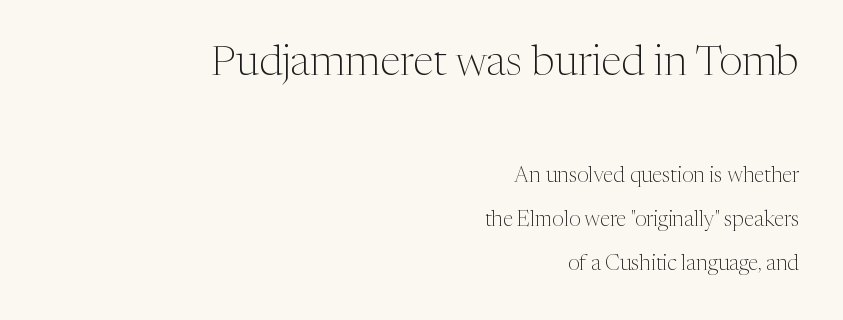
The image shows 42 px light serif type, upright; set right-aligned, loose line spacing (2.1x), normal letter spacing, not underlined; the first (top) block is 2.0x larger; medium stroke contrast and a medium x-height.
